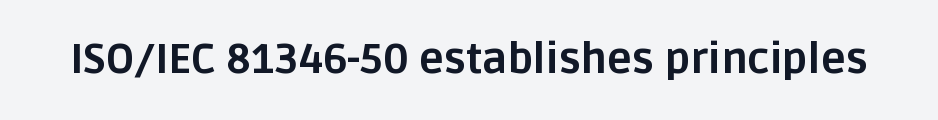
Strokes here are thick enough to call this a true bold. Spacing between characters is what you'd get straight out of the box. Is this a fixed-width face? No — the glyphs have proportional, varying widths. The text was rendered using a sans face with plain stroke endings.
